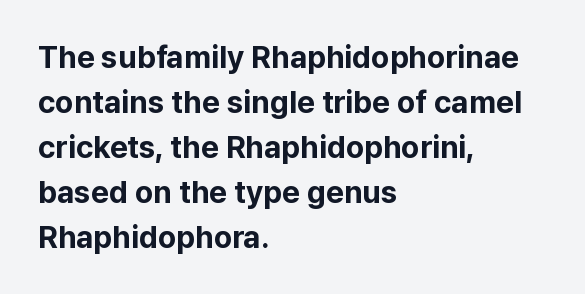
Plain, unruled lines of type. Honestly, the row spacing looks completely unremarkable. Heavy, bold letterforms. No italicization has been applied; the sample stays upright. The face used here is proportionally spaced, like ordinary book or web type. The gaps between neighbouring characters are ordinary and unremarkable.
